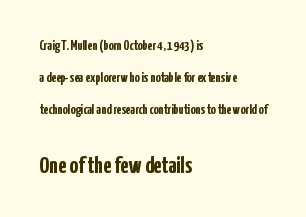
This is heavy type, rendered in bold. What's the leading like? Stretched, with rows far apart. Does the lettering tilt? It doesn't — this is upright. In terms of letterspacing, this is plain default setting.
